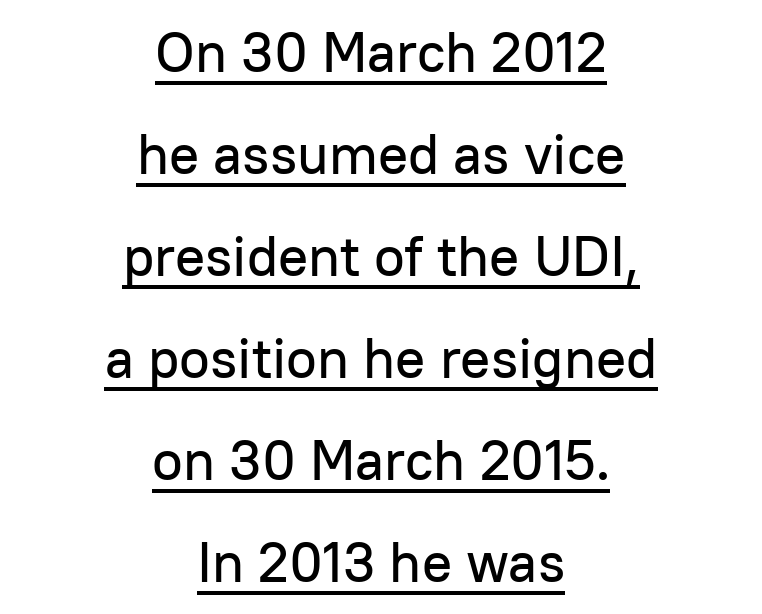
{"serif": "no", "italic": "no", "width": "normal", "stroke_contrast": "low", "x_height": "medium", "monospaced": "no", "underline": "yes", "align": "center", "line_spacing_ratio": 1.82, "letter_spacing": "normal", "letter_spacing_em": 0.0, "glyph_px": 56}
